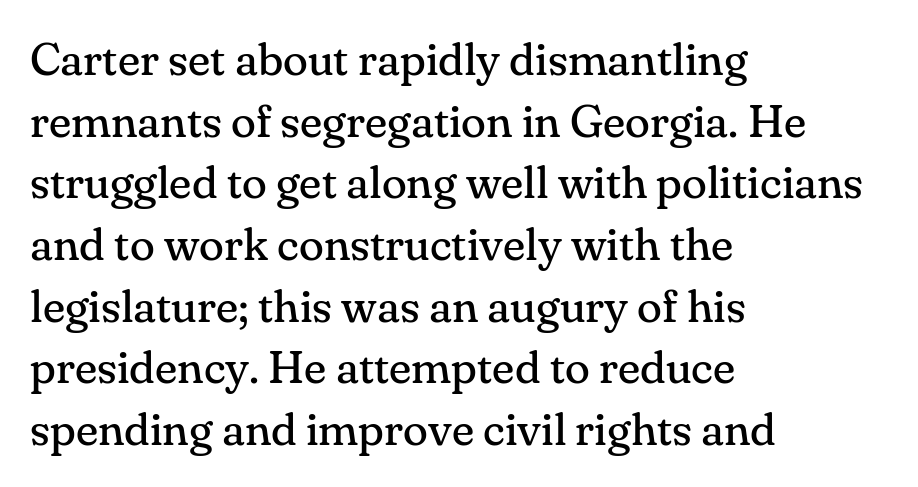
The image shows 46 px regular-weight serif type, upright; set left-aligned, normal line spacing (1.34x), normal letter spacing, not underlined; medium stroke contrast and a small x-height.
